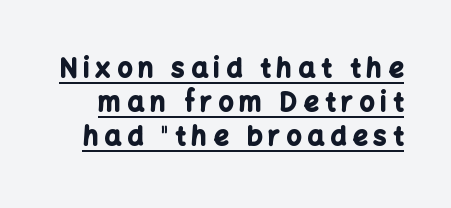
The image shows 26 px bold type, upright; set normal line spacing (1.3x), unusually wide letter spacing (+0.24 em), underlined.
